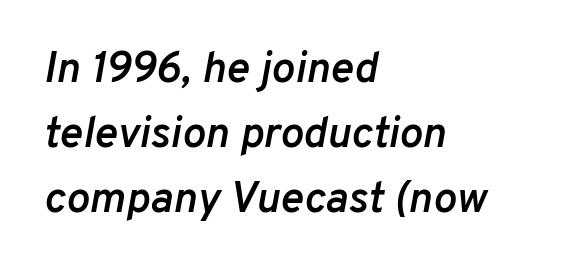
Q: Is the text bold? A: Semi-bold.
Q: Is the text italic (slanted)? A: Yes, it leans right by about 10 degrees.
Q: Is the text underlined? A: No.
Q: How is the paragraph aligned? A: Left-aligned.
Q: Is the spacing between letters normal or unusually wide? A: Normal.
Q: Is the spacing between lines tight, normal or loose? A: Normal.
Q: Width (condensed, normal, or wide)? A: Normal.
Q: Stroke contrast? A: Low.
Q: x-height? A: Medium.
Q: Monospaced? A: No.
